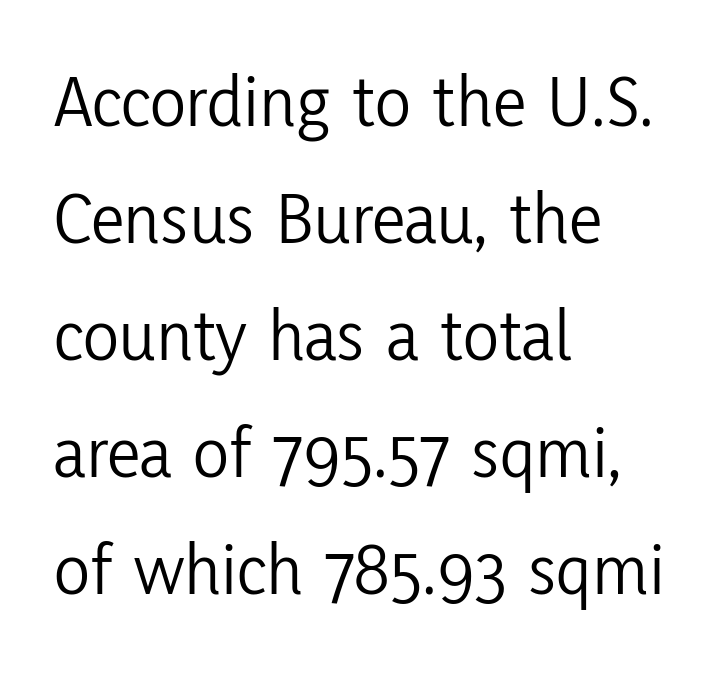
Q: Is the text bold? A: No.
Q: Is the text italic (slanted)? A: No, it is upright.
Q: Is the typeface a serif or a sans-serif typeface? A: Sans-serif.
Q: Is the text underlined? A: No.
Q: How is the paragraph aligned? A: Left-aligned.
Q: Is the spacing between letters normal or unusually wide? A: Normal.
Q: Is the spacing between lines tight, normal or loose? A: Normal.
Q: Width (condensed, normal, or wide)? A: Condensed.
Q: Stroke contrast? A: Low.
Q: x-height? A: Medium.
Q: Monospaced? A: No.
